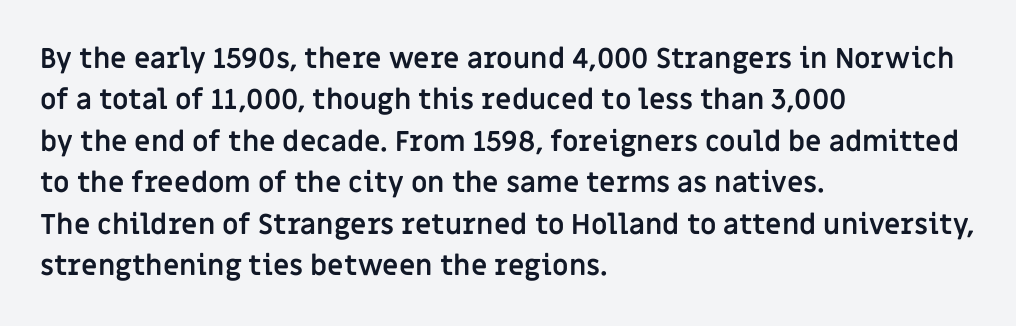
Q: Is the text bold? A: Yes.
Q: Is the text italic (slanted)? A: No, it is upright.
Q: Is the typeface a serif or a sans-serif typeface? A: Sans-serif.
Q: Is the text underlined? A: No.
Q: How is the paragraph aligned? A: Left-aligned.
Q: Is the spacing between letters normal or unusually wide? A: Normal.
Q: Is the spacing between lines tight, normal or loose? A: Normal.
Q: Width (condensed, normal, or wide)? A: Normal.
Q: Stroke contrast? A: Low.
Q: x-height? A: Large.
Q: Monospaced? A: No.
